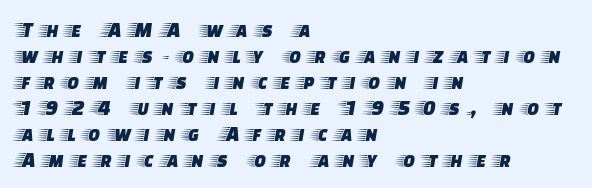
The type is letterspaced generously, with wide tracking. The glyphs are unaccompanied by any horizontal stroke below them. This rendering uses left alignment, leaving the right contour irregular.
